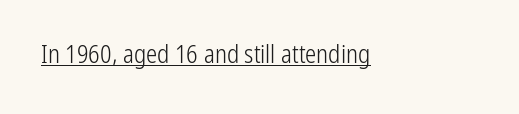
The letterforms sit at book weight or below. Posture: upright roman. Here the glyphs are tracked normally, forming tight word shapes. The words here are underlined.
